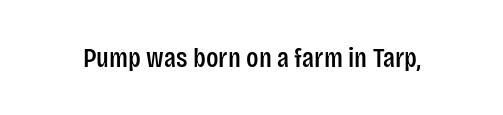
The image shows 28 px condensed sans-serif type, upright; set normal letter spacing, not underlined; low stroke contrast and a large x-height.
